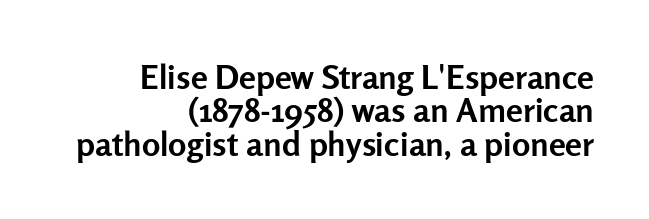
The image shows 34 px semibold sans-serif type, upright; set right-aligned, tight line spacing (0.98x), normal letter spacing, not underlined; low stroke contrast and a medium x-height.
